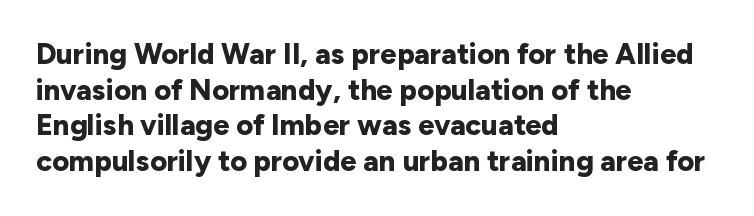
{"serif": "no", "italic": "no", "bold": "yes", "weight": "bold", "width": "normal", "stroke_contrast": "low", "x_height": "medium", "monospaced": "no", "underline": "no", "align": "left", "line_spacing_ratio": 1.23, "letter_spacing": "normal", "letter_spacing_em": 0.0, "glyph_px": 29}
